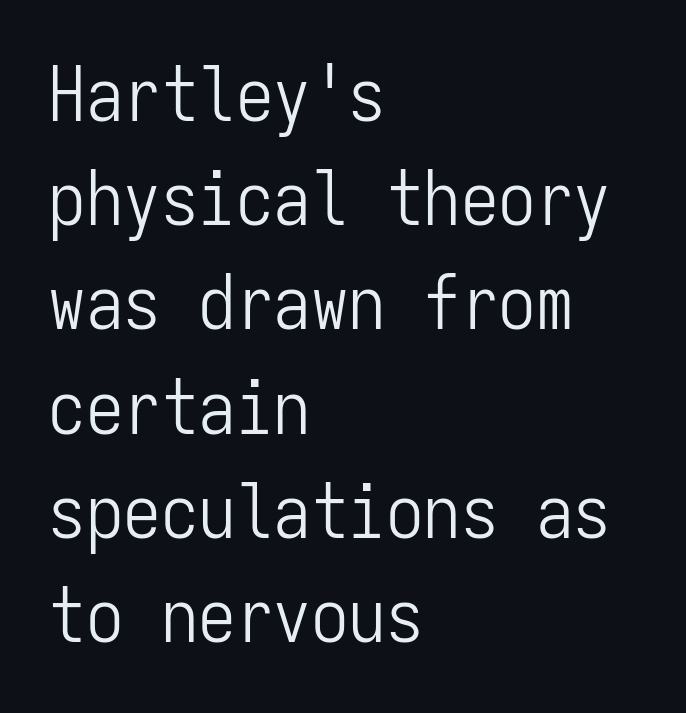
The image shows 75 px light, condensed sans-serif type, upright, monospaced; set left-aligned, normal line spacing (1.39x), normal letter spacing, not underlined; low stroke contrast and a medium x-height.
